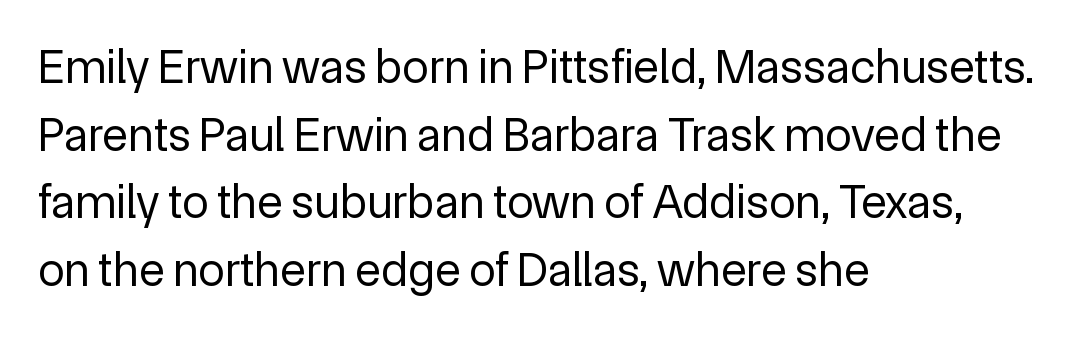
Q: Is the text bold? A: No.
Q: Is the text italic (slanted)? A: No, it is upright.
Q: Is the typeface a serif or a sans-serif typeface? A: Sans-serif.
Q: Is the text underlined? A: No.
Q: How is the paragraph aligned? A: Left-aligned.
Q: Is the spacing between letters normal or unusually wide? A: Normal.
Q: Is the spacing between lines tight, normal or loose? A: Normal.
Q: Width (condensed, normal, or wide)? A: Normal.
Q: x-height? A: Medium.
Q: Monospaced? A: No.
